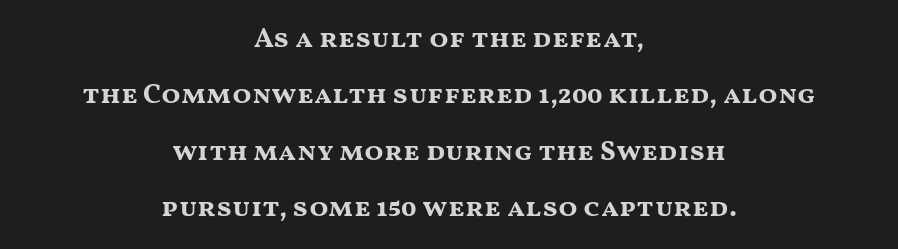
Q: Is the text bold? A: Yes.
Q: Is the text italic (slanted)? A: No, it is upright.
Q: Is the typeface a serif or a sans-serif typeface? A: Sans-serif.
Q: Is the text underlined? A: No.
Q: How is the paragraph aligned? A: Centered.
Q: Is the spacing between letters normal or unusually wide? A: Normal.
Q: Is the spacing between lines tight, normal or loose? A: Loose.
Q: Width (condensed, normal, or wide)? A: Wide.
Q: Stroke contrast? A: Medium.
Q: x-height? A: Medium.
Q: Monospaced? A: No.
